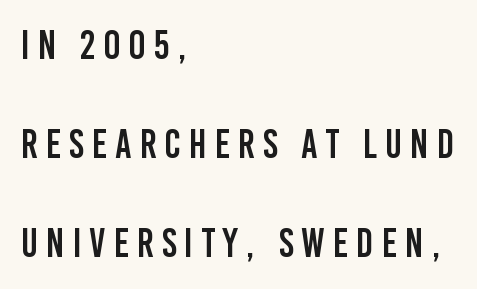
A roman cut, with each character standing at attention. Letters rest on an invisible, unmarked baseline. The passage shown has open, widely tracked lettering throughout. Baseline-to-baseline distance is far greater than the letter height. Every row of glyphs begins at an identical x-position on the left.
